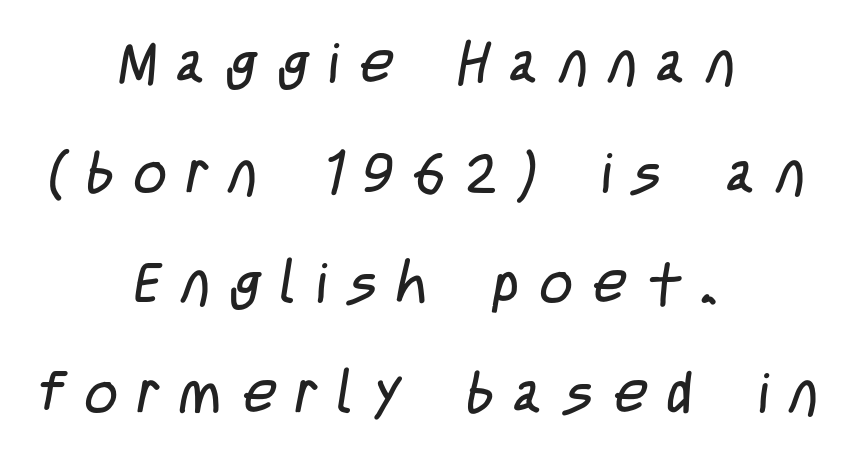
The image shows 57 px regular-weight, condensed sans-serif type; set centered, loose line spacing (1.93x), unusually wide letter spacing (+0.36 em), not underlined; low stroke contrast and a large x-height.
